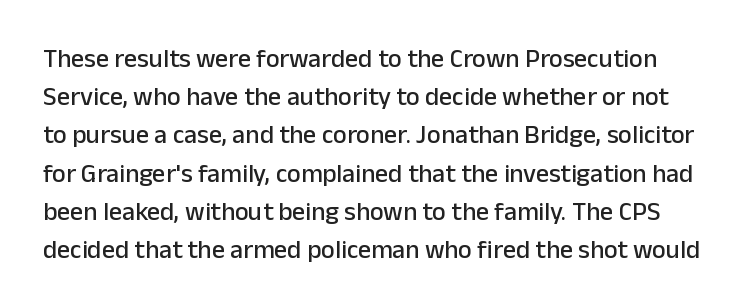
The specimen omits any rule beneath the text block's lines. The line-height multiplier appears to be the usual default. Spacing between characters is what you'd get straight out of the box. When letters stand straight like this, we call the style roman or upright.
